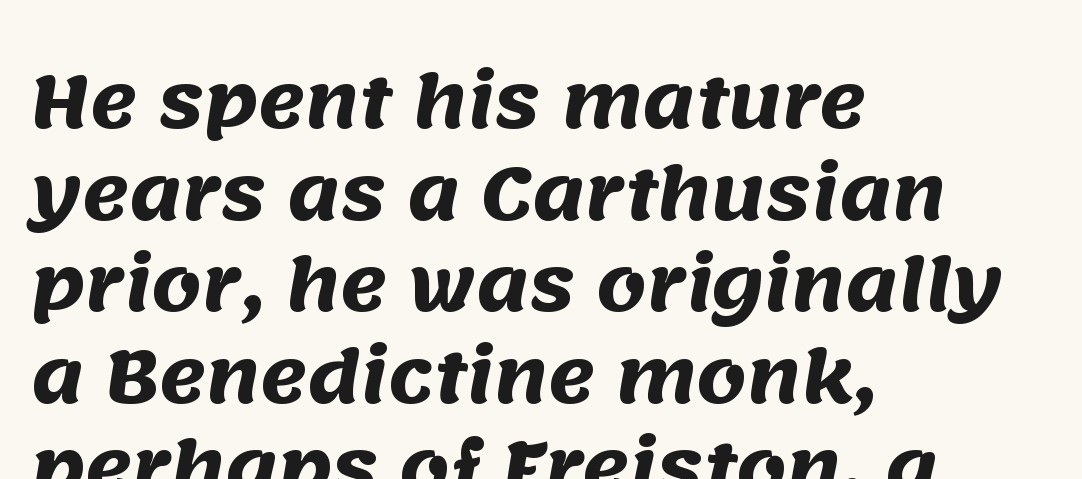
The image shows 71 px heavy sans-serif type; set left-aligned, normal line spacing (1.29x), normal letter spacing, not underlined; medium stroke contrast and a large x-height.
